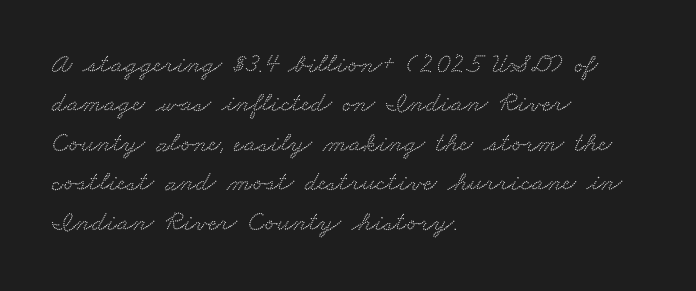
{"serif": "yes", "width": "wide", "stroke_contrast": "low", "x_height": "small", "monospaced": "no", "underline": "no", "align": "left", "line_spacing": "normal", "line_spacing_ratio": 1.41, "letter_spacing": "normal", "letter_spacing_em": 0.0, "glyph_px": 28}
